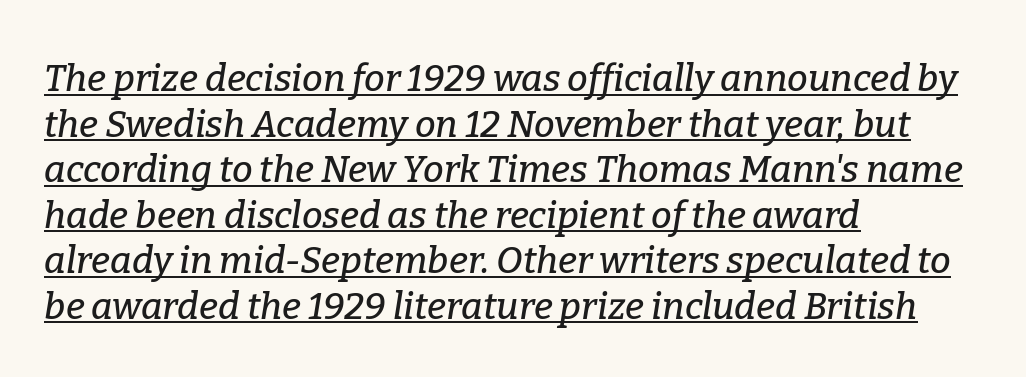
{"serif": "yes", "italic": "yes", "lean": "right", "slant_degrees": 9, "width": "normal", "stroke_contrast": "low", "x_height": "medium", "monospaced": "no", "underline": "yes", "align": "left", "line_spacing_ratio": 1.23, "letter_spacing": "normal", "letter_spacing_em": 0.0, "glyph_px": 37}
